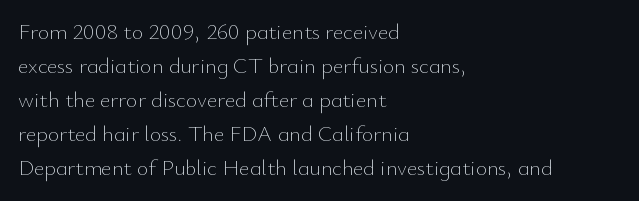
Q: Is the text bold? A: No.
Q: Is the text italic (slanted)? A: No, it is upright.
Q: Is the text underlined? A: No.
Q: How is the paragraph aligned? A: Left-aligned.
Q: Is the spacing between letters normal or unusually wide? A: Normal.
Q: Is the spacing between lines tight, normal or loose? A: Normal.
